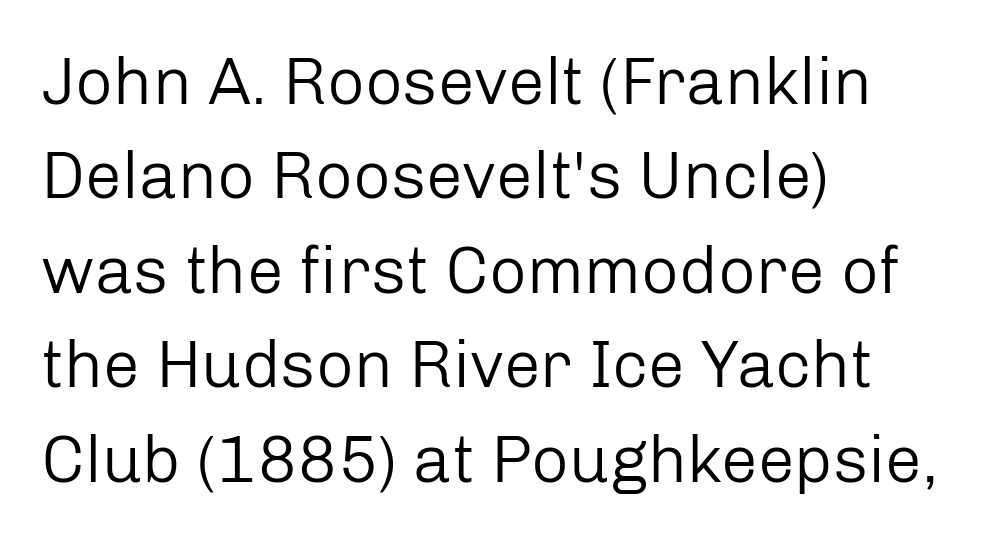
{"serif": "no", "italic": "no", "bold": "no", "weight": "regular", "width": "normal", "stroke_contrast": "low", "x_height": "medium", "monospaced": "no", "underline": "no", "align": "left", "line_spacing": "normal", "line_spacing_ratio": 1.43, "letter_spacing": "normal", "letter_spacing_em": 0.0, "glyph_px": 66}
